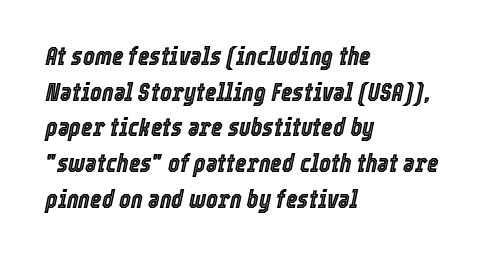
Q: Is the text italic (slanted)? A: Yes, it leans right by about 12 degrees.
Q: Is the text underlined? A: No.
Q: How is the paragraph aligned? A: Left-aligned.
Q: Is the spacing between letters normal or unusually wide? A: Normal.
Q: Is the spacing between lines tight, normal or loose? A: Normal.
